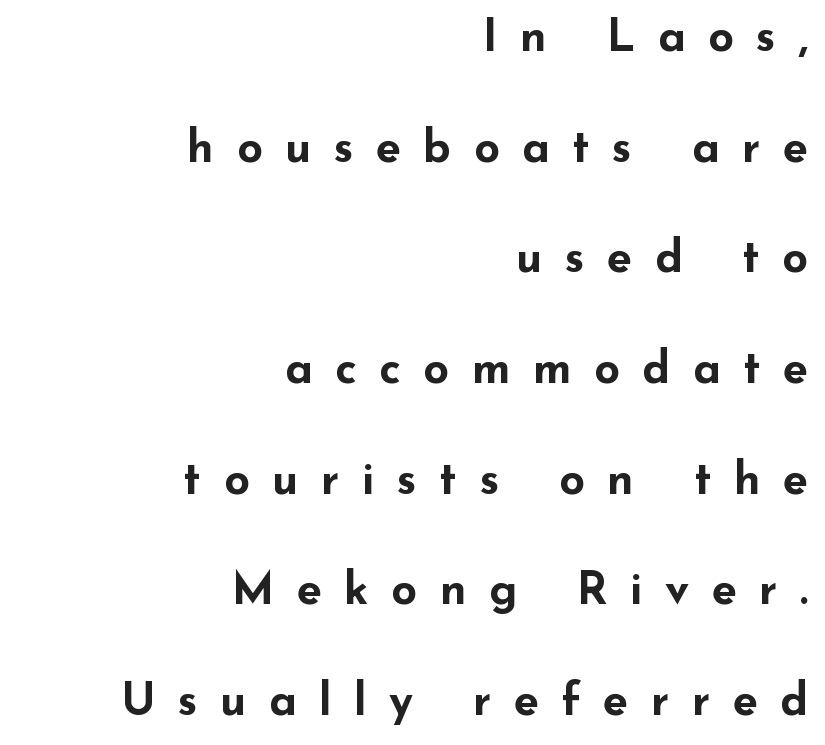
{"serif": "no", "italic": "no", "bold": "yes", "weight": "bold", "width": "wide", "stroke_contrast": "low", "x_height": "small", "monospaced": "no", "underline": "no", "align": "right", "line_spacing": "loose", "line_spacing_ratio": 2.46, "letter_spacing": "wide", "letter_spacing_em": 0.5, "glyph_px": 45}
